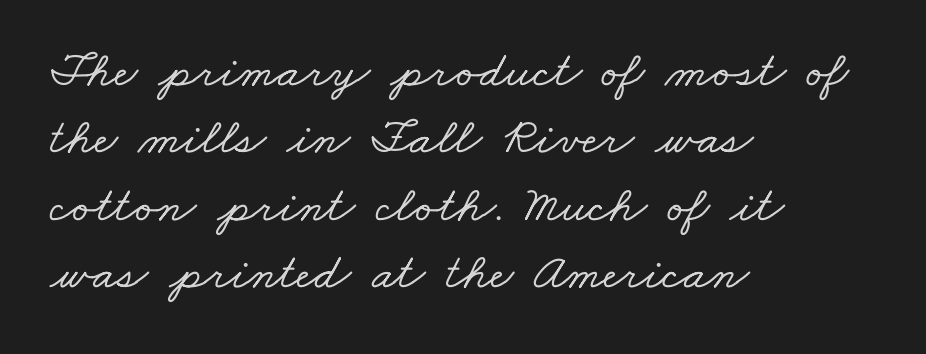
{"serif": "yes", "width": "wide", "stroke_contrast": "low", "x_height": "small", "monospaced": "no", "underline": "no", "align": "left", "line_spacing": "normal", "line_spacing_ratio": 1.32, "letter_spacing": "normal", "letter_spacing_em": 0.0, "glyph_px": 51}
